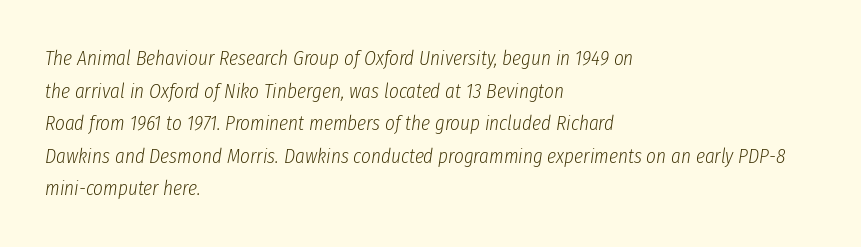
Q: Is the text bold? A: No.
Q: Is the text italic (slanted)? A: Yes, it leans right by about 8 degrees.
Q: Is the text underlined? A: No.
Q: How is the paragraph aligned? A: Left-aligned.
Q: Is the spacing between letters normal or unusually wide? A: Normal.
Q: Is the spacing between lines tight, normal or loose? A: Normal.
